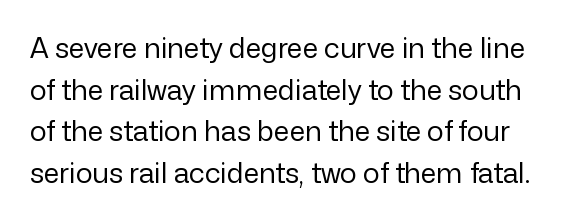
The image shows 28 px regular-weight sans-serif type, upright; set normal line spacing (1.49x), normal letter spacing, not underlined; low stroke contrast and a medium x-height.
